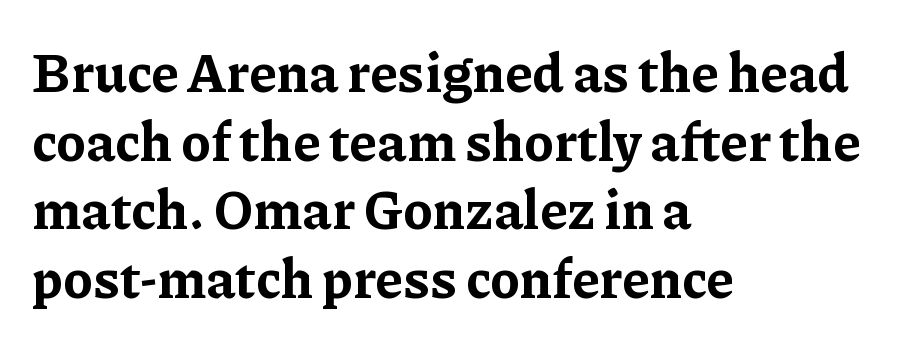
{"serif": "yes", "italic": "no", "bold": "yes", "weight": "bold", "width": "normal", "stroke_contrast": "low", "x_height": "medium", "monospaced": "no", "underline": "no", "align": "left", "line_spacing": "normal", "line_spacing_ratio": 1.27, "letter_spacing": "normal", "letter_spacing_em": 0.0, "glyph_px": 54}
